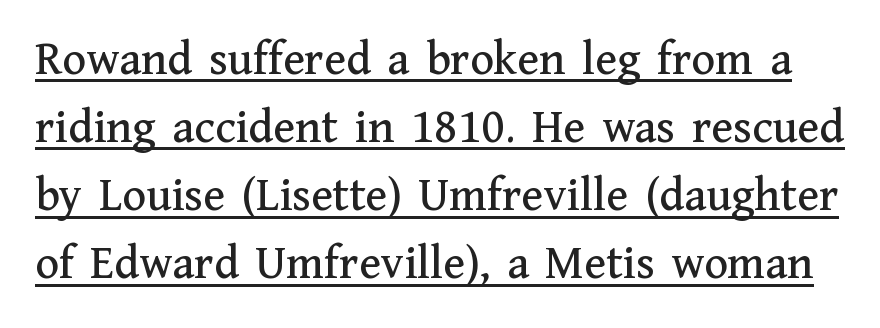
{"serif": "yes", "italic": "no", "width": "normal", "stroke_contrast": "medium", "x_height": "medium", "monospaced": "no", "underline": "yes", "line_spacing": "normal", "line_spacing_ratio": 1.39, "letter_spacing": "normal", "letter_spacing_em": 0.0, "glyph_px": 49}
